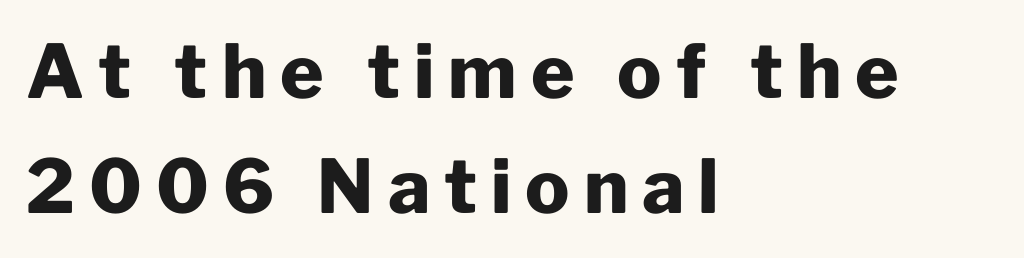
{"serif": "no", "italic": "no", "bold": "yes", "weight": "heavy", "width": "normal", "stroke_contrast": "low", "x_height": "medium", "monospaced": "no", "underline": "no", "align": "left", "line_spacing": "normal", "line_spacing_ratio": 1.55, "glyph_px": 74}
